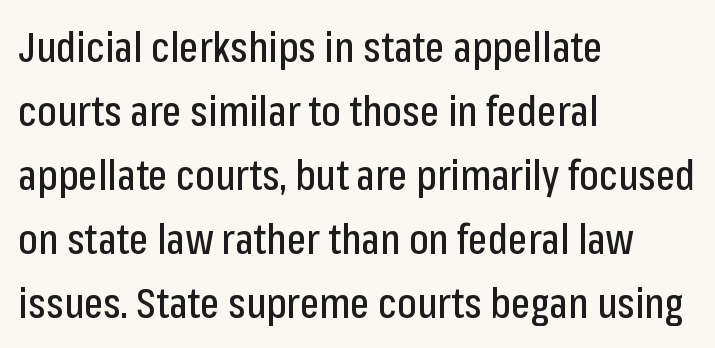
The image shows 41 px condensed sans-serif type, upright; set left-aligned, normal line spacing (1.56x), normal letter spacing, not underlined; low stroke contrast and a medium x-height.
